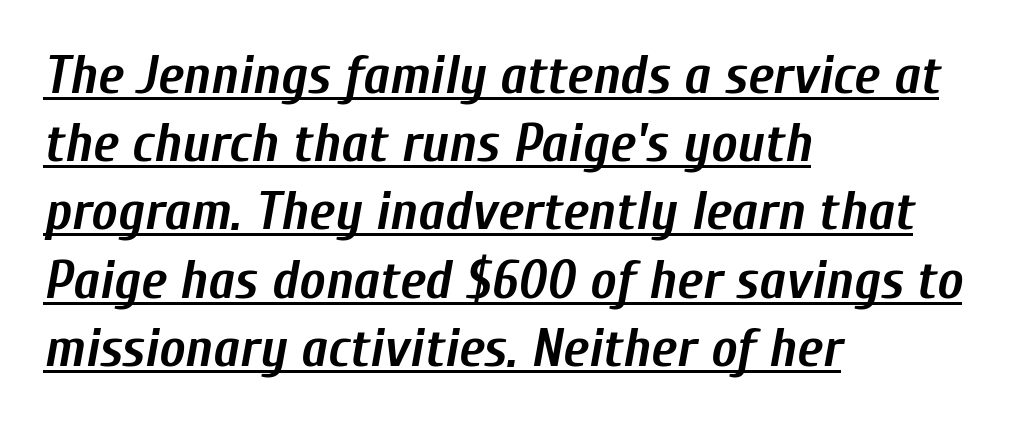
{"italic": "yes", "lean": "right", "slant_degrees": 10, "bold": "yes", "weight": "semibold", "width": "condensed", "stroke_contrast": "low", "x_height": "medium", "monospaced": "no", "underline": "yes", "align": "left", "line_spacing_ratio": 1.24, "letter_spacing": "normal", "letter_spacing_em": 0.0, "glyph_px": 55}
